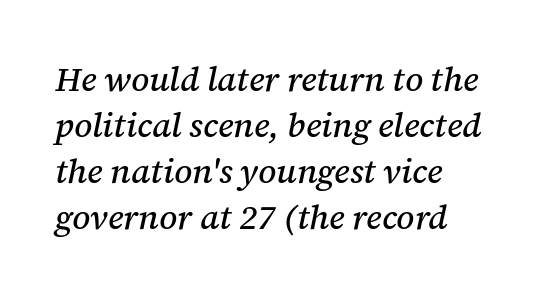
{"serif": "yes", "italic": "yes", "lean": "right", "slant_degrees": 12, "width": "normal", "stroke_contrast": "medium", "x_height": "medium", "monospaced": "no", "underline": "no", "align": "left", "line_spacing": "normal", "line_spacing_ratio": 1.35, "letter_spacing": "normal", "letter_spacing_em": 0.0, "glyph_px": 34}
